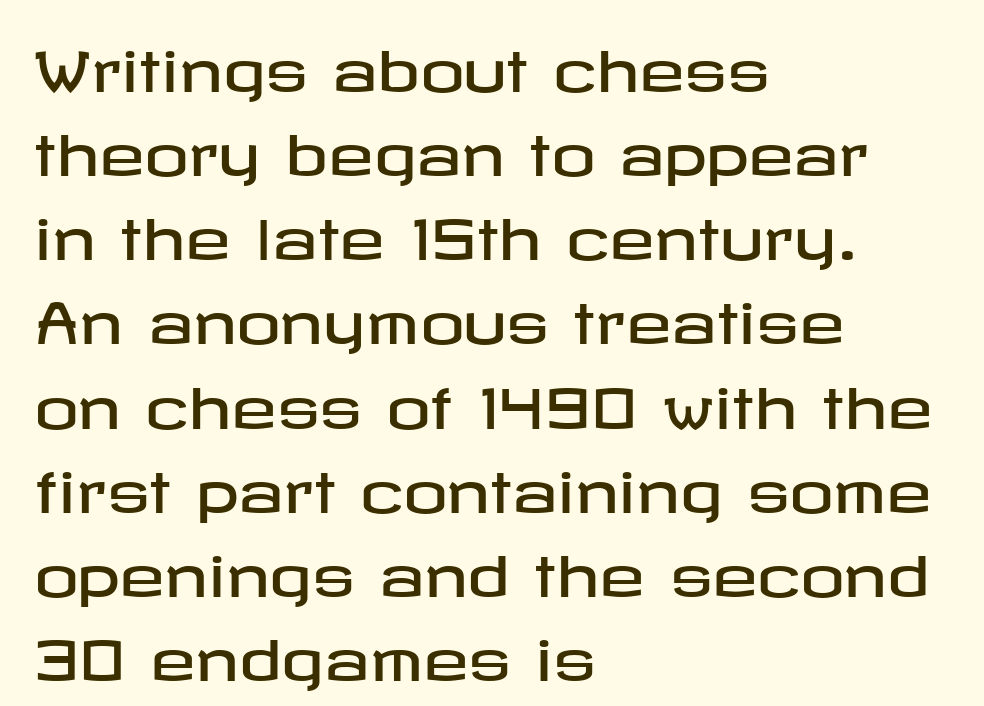
{"serif": "no", "italic": "no", "width": "wide", "stroke_contrast": "low", "x_height": "medium", "underline": "no", "align": "left", "line_spacing": "normal", "line_spacing_ratio": 1.53, "letter_spacing": "normal", "letter_spacing_em": 0.0, "glyph_px": 55}
